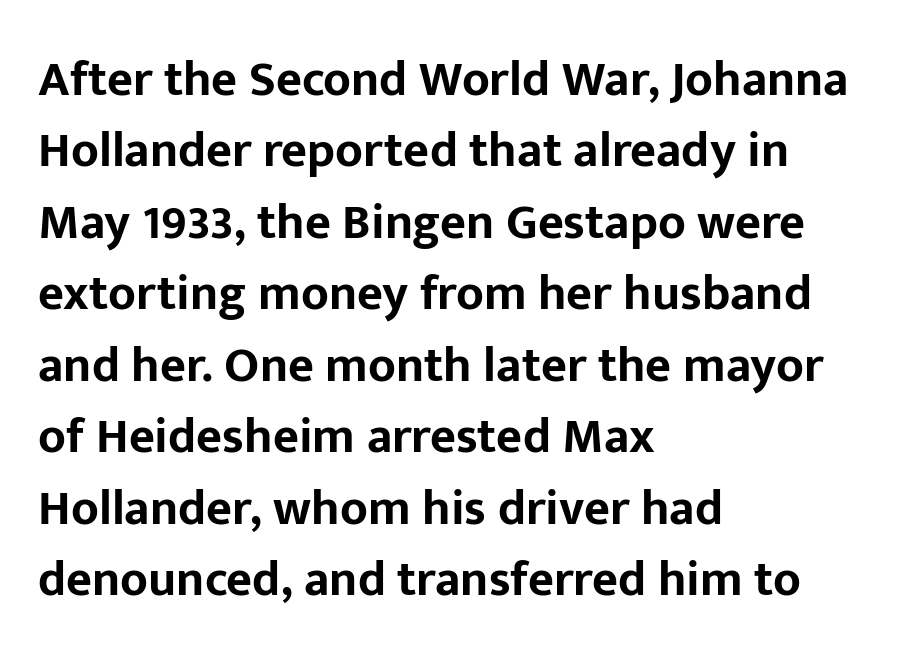
The image shows 50 px bold sans-serif type, upright; set left-aligned, normal line spacing (1.43x), normal letter spacing, not underlined; low stroke contrast and a medium x-height.
